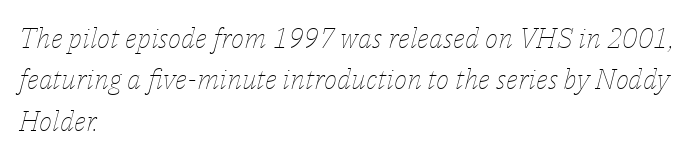
Q: Is the text bold? A: No.
Q: Is the text italic (slanted)? A: Yes, it leans right by about 14 degrees.
Q: Is the text underlined? A: No.
Q: How is the paragraph aligned? A: Left-aligned.
Q: Is the spacing between letters normal or unusually wide? A: Normal.
Q: Is the spacing between lines tight, normal or loose? A: Normal.
Q: Width (condensed, normal, or wide)? A: Normal.
Q: Stroke contrast? A: Low.
Q: x-height? A: Medium.
Q: Monospaced? A: No.
